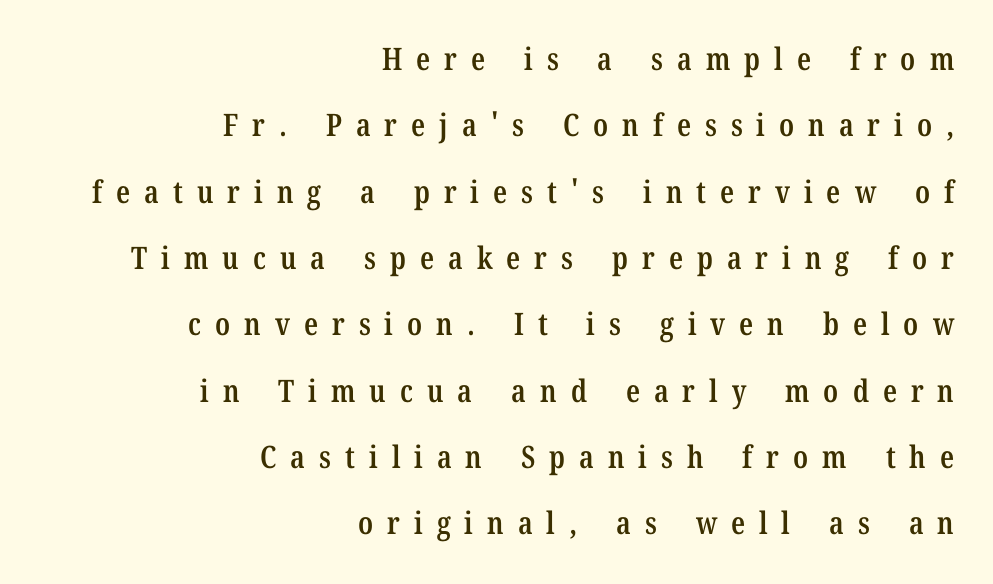
{"serif": "yes", "italic": "no", "bold": "semi", "weight": "semibold", "width": "condensed", "stroke_contrast": "low", "x_height": "medium", "monospaced": "no", "underline": "no", "align": "right", "line_spacing": "loose", "line_spacing_ratio": 2.14, "letter_spacing": "wide", "letter_spacing_em": 0.45, "glyph_px": 31}
